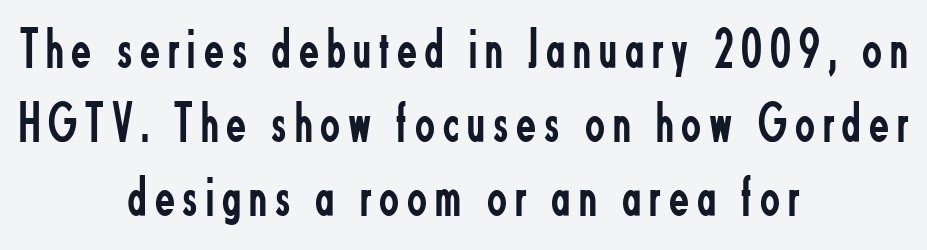
{"serif": "no", "italic": "no", "bold": "no", "weight": "regular", "width": "condensed", "stroke_contrast": "low", "x_height": "small", "monospaced": "no", "underline": "no", "align": "center", "line_spacing": "normal", "line_spacing_ratio": 1.28, "glyph_px": 58}
